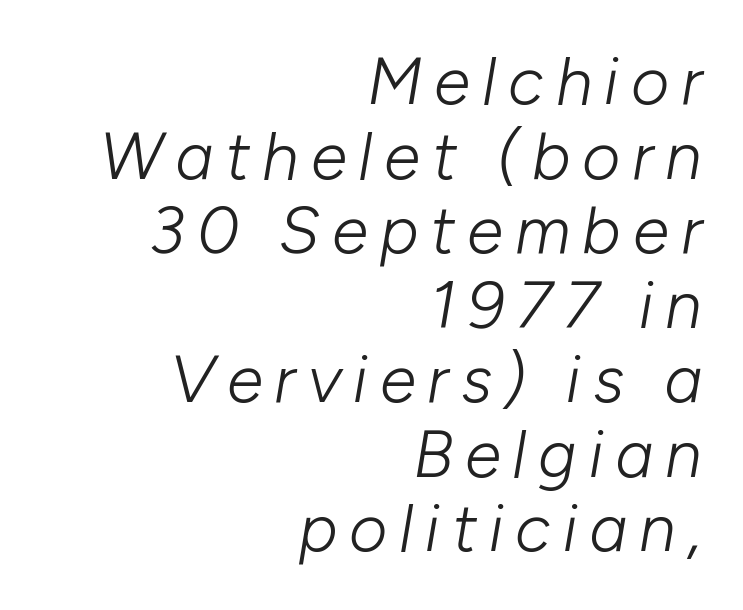
Closely set lines give the paragraph a compact silhouette. Weight: not bold — regular or lighter. The glyphs are unaccompanied by any horizontal stroke below them. Notice how the stems are inclined rather than vertical — that's the hallmark of italics. These lines stack with their right ends in a neat column. Varying glyph widths throughout — classic text-font behaviour.
